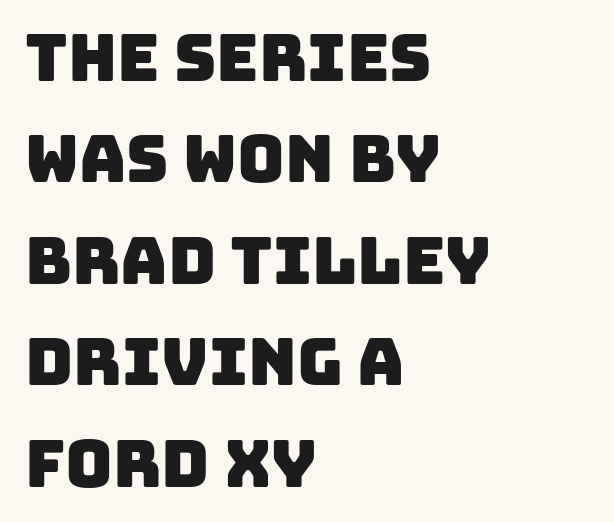
Q: Is the typeface a serif or a sans-serif typeface? A: Sans-serif.
Q: Is the text underlined? A: No.
Q: How is the paragraph aligned? A: Left-aligned.
Q: Is the spacing between letters normal or unusually wide? A: Normal.
Q: Is the spacing between lines tight, normal or loose? A: Normal.
Q: Width (condensed, normal, or wide)? A: Normal.
Q: Stroke contrast? A: Low.
Q: x-height? A: Large.
Q: Monospaced? A: No.
